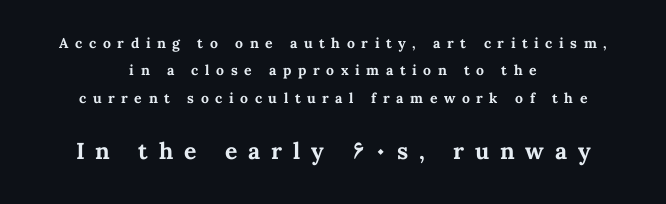
Q: Is the text bold? A: Yes.
Q: Is the text italic (slanted)? A: No, it is upright.
Q: Is the text underlined? A: No.
Q: How is the paragraph aligned? A: Centered.
Q: Is the spacing between letters normal or unusually wide? A: Unusually wide.
Q: Is the spacing between lines tight, normal or loose? A: Loose.
Q: Which block of text is set in a larger size, the first (top) or the second (bottom)? A: The second (bottom) one.
